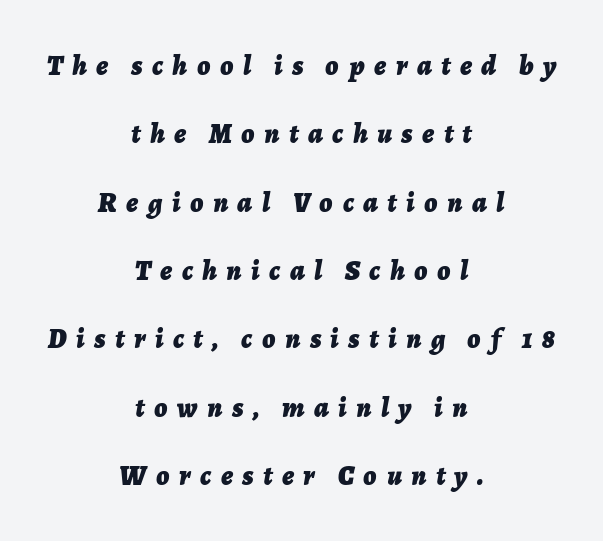
{"italic": "yes", "lean": "right", "slant_degrees": 7, "bold": "yes", "weight": "bold", "width": "normal", "stroke_contrast": "low", "x_height": "medium", "monospaced": "no", "underline": "no", "align": "center", "line_spacing": "loose", "line_spacing_ratio": 2.44, "letter_spacing": "wide", "letter_spacing_em": 0.34, "glyph_px": 28}
